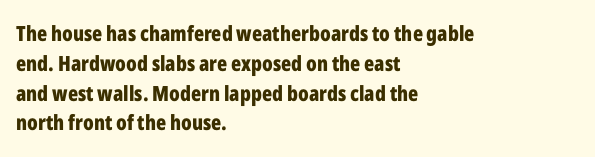
The image shows 21 px bold type, upright; set left-aligned, normal line spacing (1.42x), normal letter spacing, not underlined.
